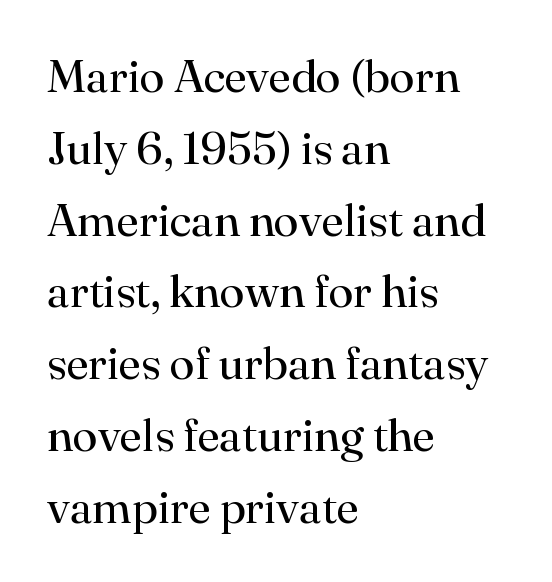
Q: Is the text bold? A: No.
Q: Is the text italic (slanted)? A: No, it is upright.
Q: Is the typeface a serif or a sans-serif typeface? A: Serif.
Q: Is the text underlined? A: No.
Q: How is the paragraph aligned? A: Left-aligned.
Q: Is the spacing between letters normal or unusually wide? A: Normal.
Q: Is the spacing between lines tight, normal or loose? A: Normal.
Q: Width (condensed, normal, or wide)? A: Normal.
Q: Stroke contrast? A: High.
Q: x-height? A: Small.
Q: Monospaced? A: No.
